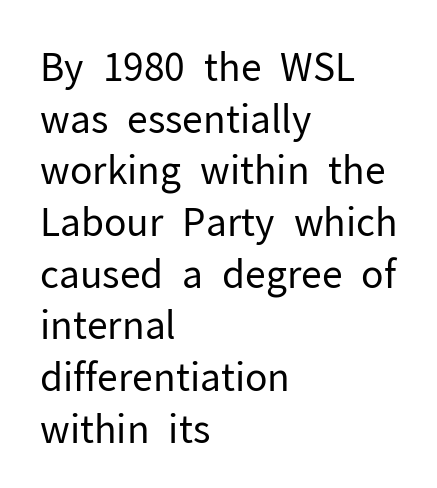
Do the characters align in a grid? No, the font is proportional. Letters rest on an invisible, unmarked baseline. The setting favours the left margin, as ordinary paragraphs usually do. Baseline-to-baseline distance is the conventional proportion of letter height.
